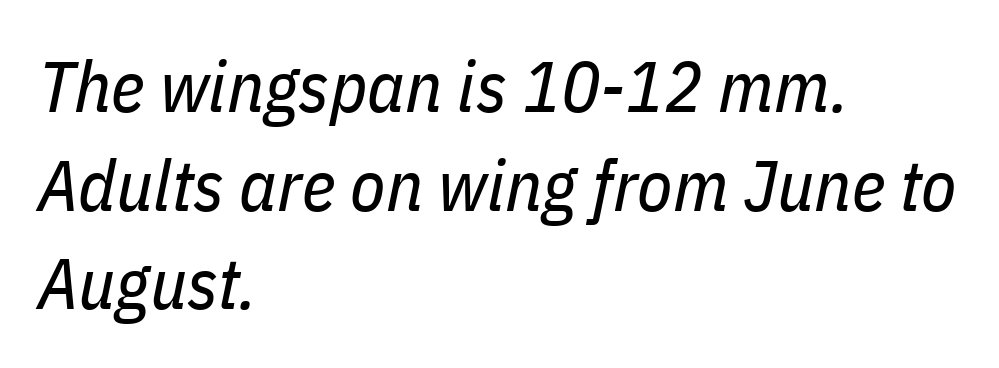
{"italic": "yes", "lean": "right", "slant_degrees": 11, "bold": "no", "weight": "regular", "width": "condensed", "stroke_contrast": "low", "x_height": "medium", "monospaced": "no", "underline": "no", "align": "left", "line_spacing": "normal", "line_spacing_ratio": 1.37, "letter_spacing": "normal", "letter_spacing_em": 0.0, "glyph_px": 72}
